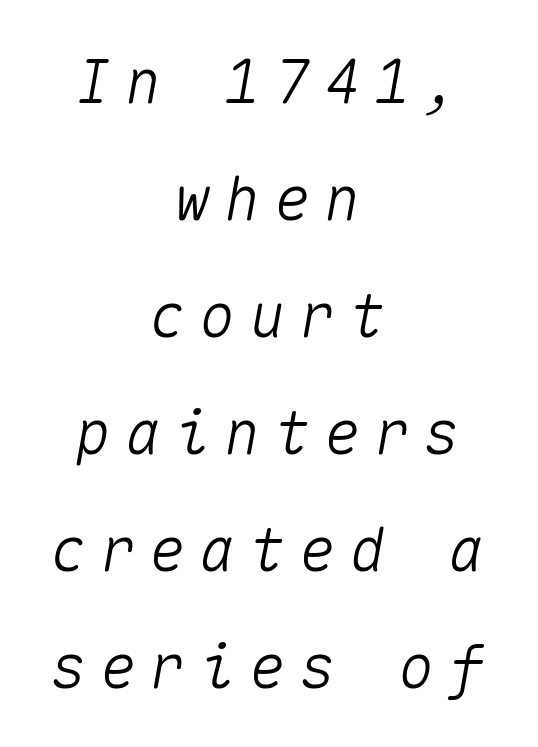
{"italic": "yes", "lean": "right", "slant_degrees": 10, "width": "normal", "stroke_contrast": "medium", "x_height": "medium", "monospaced": "yes", "underline": "no", "align": "center", "line_spacing": "loose", "line_spacing_ratio": 1.95, "letter_spacing": "wide", "letter_spacing_em": 0.23, "glyph_px": 60}
